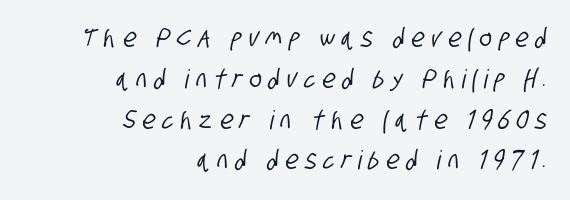
The image shows 26 px text type; set right-aligned, normal line spacing (1.57x), unusually wide letter spacing (+0.27 em), not underlined.
